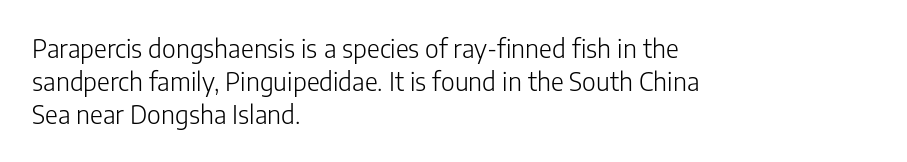
The image shows 25 px text type, upright; set left-aligned, normal line spacing (1.32x), normal letter spacing, not underlined.
